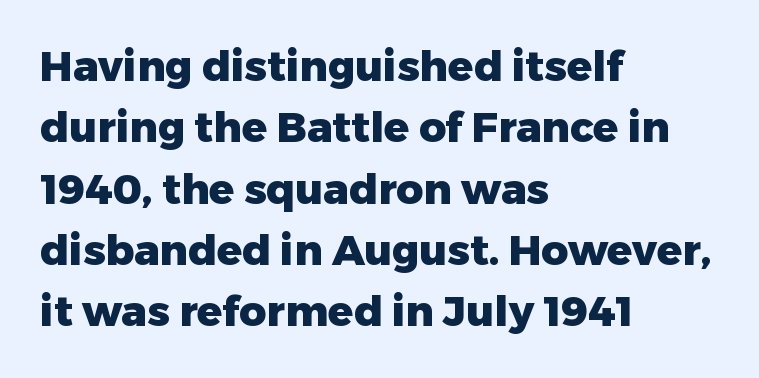
The image shows 42 px heavy sans-serif type, upright; set left-aligned, normal line spacing (1.46x), normal letter spacing, not underlined; low stroke contrast and a medium x-height.
